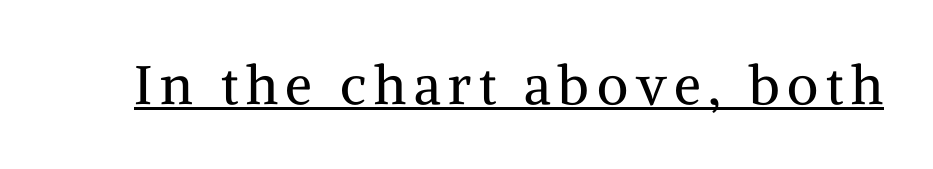
{"serif": "yes", "italic": "no", "bold": "no", "weight": "regular", "width": "normal", "stroke_contrast": "medium", "x_height": "medium", "monospaced": "no", "underline": "yes", "glyph_px": 54}
